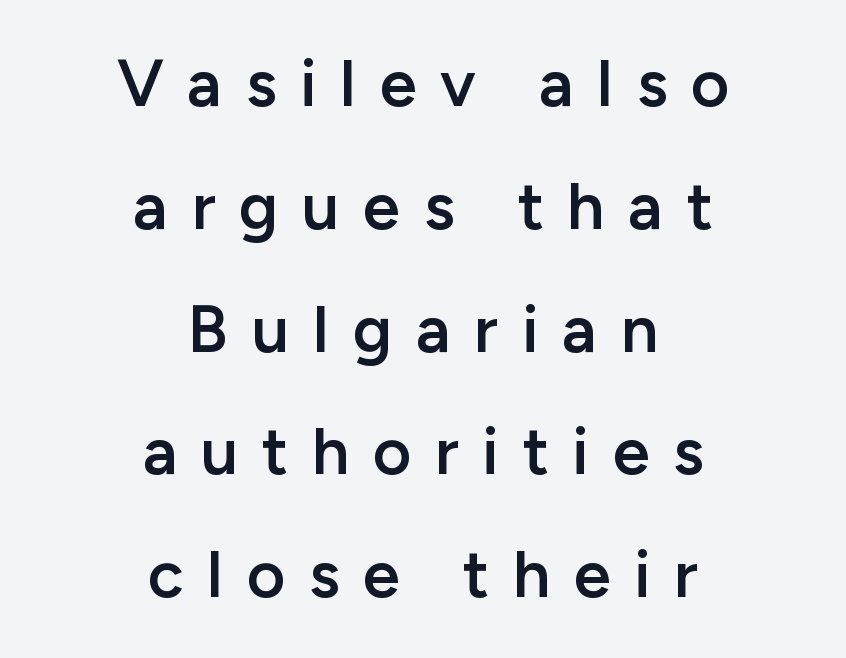
The image shows 66 px semibold sans-serif type, upright; set centered, line spacing 1.86x, unusually wide letter spacing (+0.36 em), not underlined; low stroke contrast and a medium x-height.
